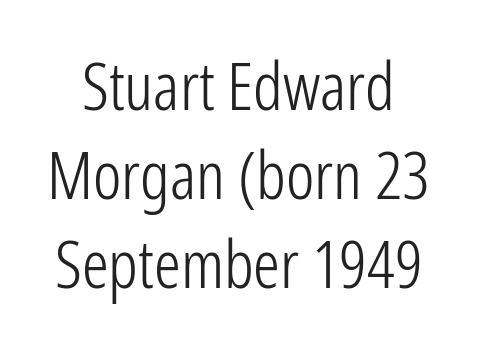
The image shows 67 px light, condensed sans-serif type, upright; set normal line spacing (1.33x), normal letter spacing, not underlined; low stroke contrast and a medium x-height.
